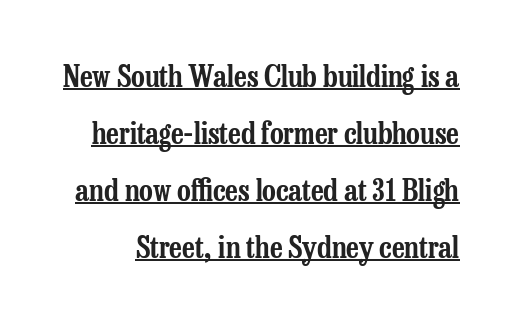
{"serif": "yes", "italic": "no", "width": "condensed", "stroke_contrast": "low", "x_height": "medium", "monospaced": "no", "underline": "yes", "line_spacing": "loose", "line_spacing_ratio": 1.9, "letter_spacing": "normal", "letter_spacing_em": 0.0, "glyph_px": 30}
